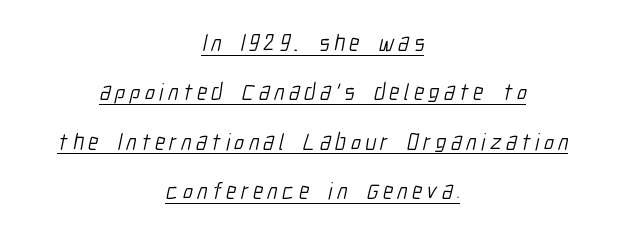
Leading: increased. Somebody hit Ctrl+U on this one — the words are underlined. The compositor balanced each line on the midline. The type is letterspaced generously, with wide tracking. The strokes are not fattened; the text isn't bold.
